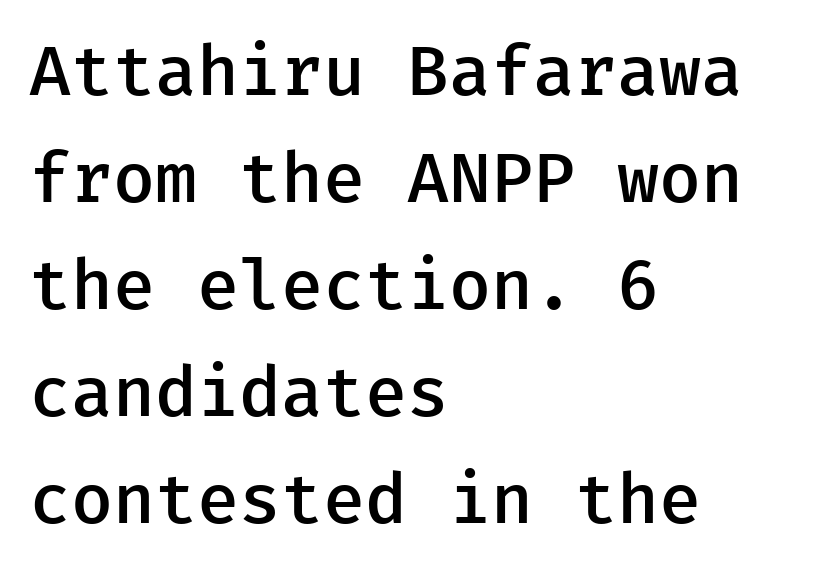
Default kerning and tracking; the words read as compact shapes. Compared with typical paragraphs, the rows here are spaced about the same. Underline: absent. Every character sits straight up, as roman type does.
